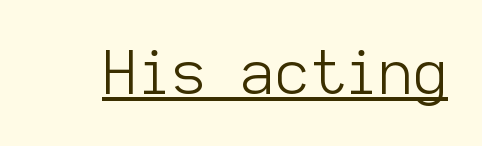
Q: Is the text bold? A: No.
Q: Is the text italic (slanted)? A: No, it is upright.
Q: Is the typeface a serif or a sans-serif typeface? A: Sans-serif.
Q: Is the text underlined? A: Yes.
Q: Is the spacing between letters normal or unusually wide? A: Normal.
Q: Width (condensed, normal, or wide)? A: Normal.
Q: Stroke contrast? A: Low.
Q: x-height? A: Medium.
Q: Monospaced? A: Yes.
